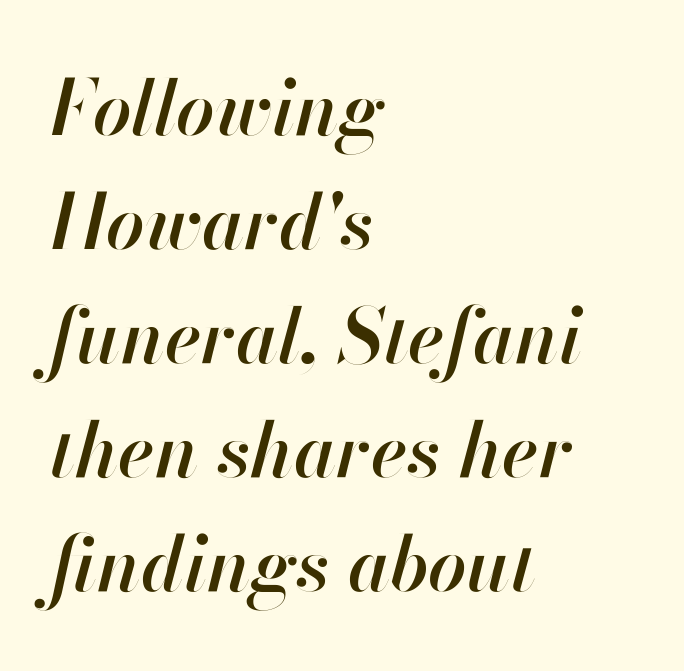
Honestly, the row spacing looks completely unremarkable. On the weight axis this lands at semibold, roughly 600. The type is set solid horizontally, with unmodified tracking. Italic: yes, the glyphs are oblique.
